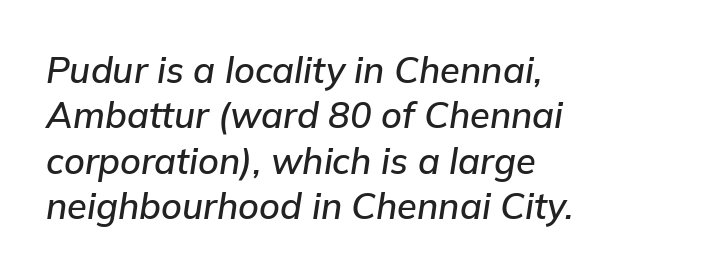
The image shows 36 px text type, italic (leaning right); set left-aligned, normal line spacing (1.26x), normal letter spacing, not underlined; low stroke contrast and a medium x-height.
